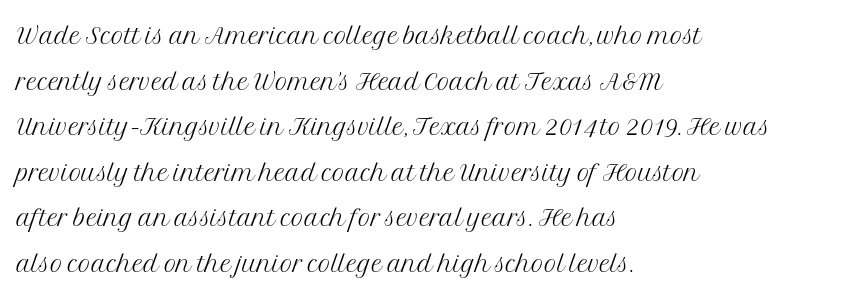
Q: Is the text bold? A: No.
Q: Is the text italic (slanted)? A: Yes.
Q: Is the typeface a serif or a sans-serif typeface? A: Serif.
Q: Is the text underlined? A: No.
Q: How is the paragraph aligned? A: Left-aligned.
Q: Is the spacing between letters normal or unusually wide? A: Normal.
Q: Is the spacing between lines tight, normal or loose? A: Normal.
Q: Width (condensed, normal, or wide)? A: Normal.
Q: Stroke contrast? A: Medium.
Q: x-height? A: Medium.
Q: Monospaced? A: No.
